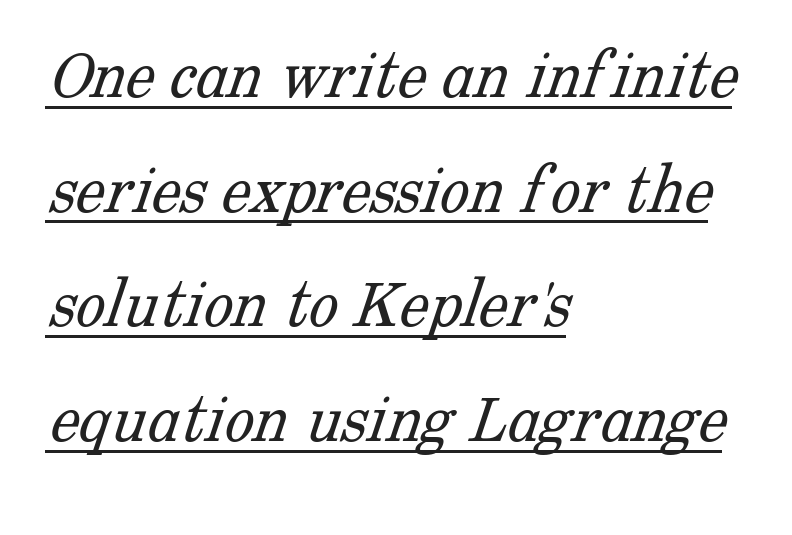
The image shows 74 px light serif type; set left-aligned, normal line spacing (1.55x), normal letter spacing, underlined; low stroke contrast and a medium x-height.
